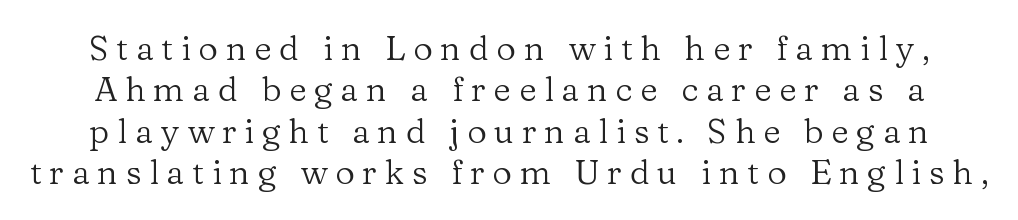
These lines have a slow, spaced-out rhythm from letter to letter. The type family on display is of the serif kind. Every character sits straight up, as roman type does. Check the space under the baseline: it is left empty. A light-to-regular cut is what we see here.
